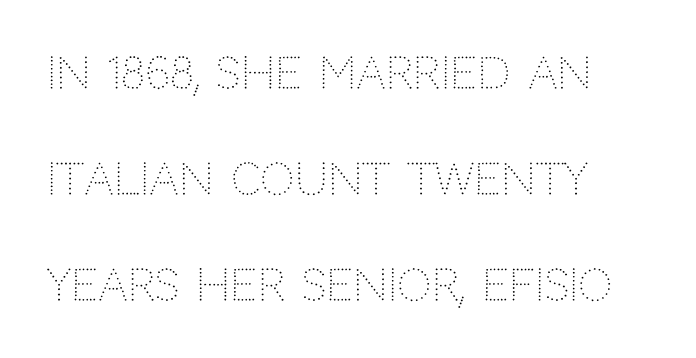
Anything drawn beneath the words? Only blank space. Weight: not bold — regular or lighter. Each letter keeps its own natural width here, so spacing adapts to shape. The lettering stays uniformly vertical, giving the passage a roman look. Regarding serifs, this sample does without them. How are the letters spaced? Ordinarily, with no added tracking.
